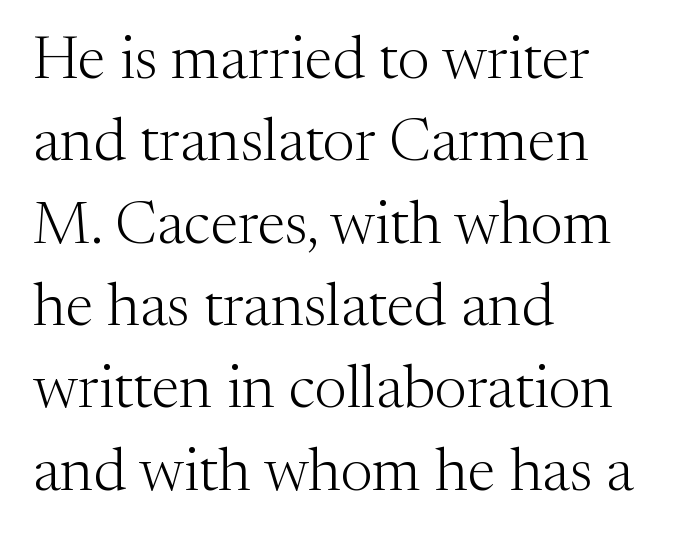
Q: Is the text bold? A: No.
Q: Is the text italic (slanted)? A: No, it is upright.
Q: Is the typeface a serif or a sans-serif typeface? A: Serif.
Q: Is the text underlined? A: No.
Q: How is the paragraph aligned? A: Left-aligned.
Q: Is the spacing between letters normal or unusually wide? A: Normal.
Q: Is the spacing between lines tight, normal or loose? A: Normal.
Q: Width (condensed, normal, or wide)? A: Normal.
Q: Stroke contrast? A: Medium.
Q: x-height? A: Medium.
Q: Monospaced? A: No.
